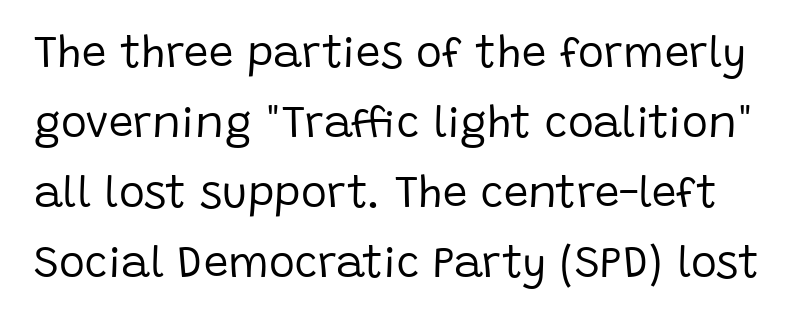
The image shows 44 px regular-weight sans-serif type, upright; set normal line spacing (1.59x), normal letter spacing, not underlined; low stroke contrast and a large x-height.
